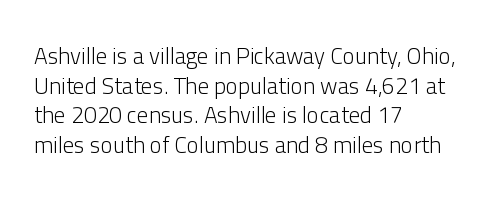
The image shows 23 px text type, upright; set left-aligned, normal line spacing (1.29x), normal letter spacing, not underlined.
